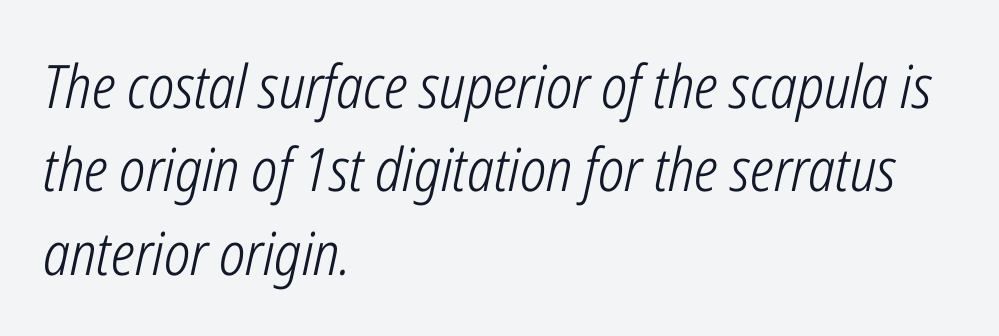
{"italic": "yes", "lean": "right", "slant_degrees": 12, "bold": "no", "weight": "light", "width": "condensed", "stroke_contrast": "low", "x_height": "medium", "monospaced": "no", "underline": "no", "align": "left", "line_spacing": "normal", "line_spacing_ratio": 1.39, "letter_spacing": "normal", "letter_spacing_em": 0.0, "glyph_px": 60}
